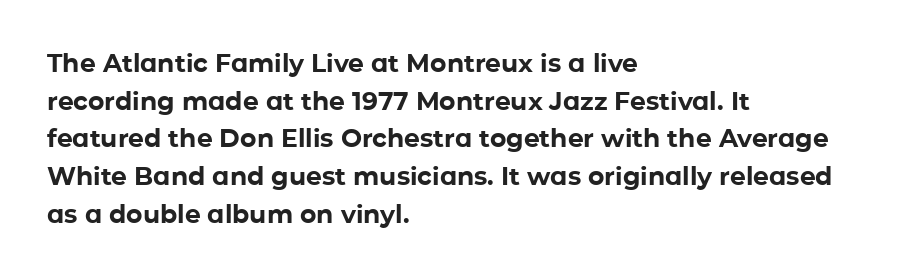
Students, note that the glyphs here touch the page at normal intervals. The vertical gap from one line to the next is medium. The lettering stays uniformly vertical, giving the passage a roman look. The lines are quadded left. Heft: maximum for text — a bold. Type without underlining.
